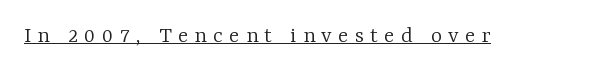
{"italic": "no", "bold": "no", "underline": "yes", "letter_spacing": "wide", "letter_spacing_em": 0.26, "glyph_px": 24}
